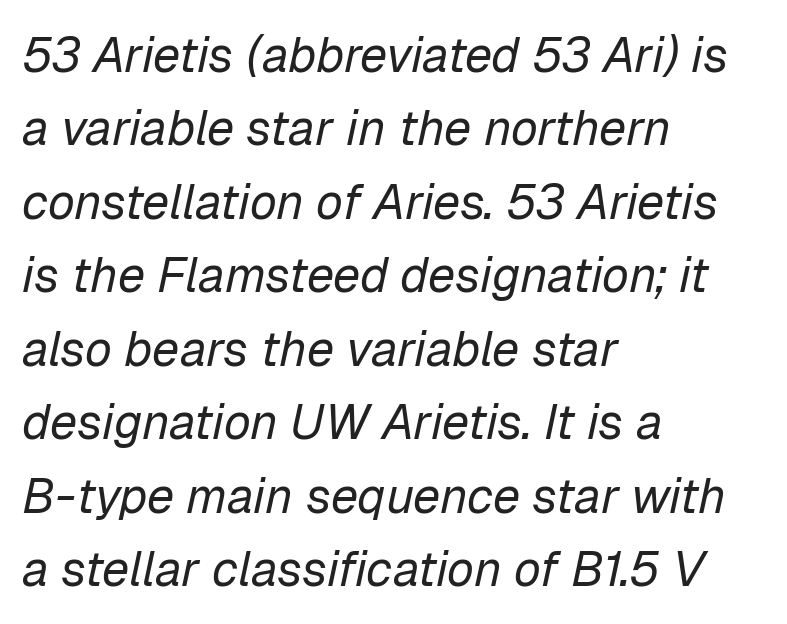
Q: Is the text bold? A: No.
Q: Is the text italic (slanted)? A: Yes, it leans right by about 12 degrees.
Q: Is the text underlined? A: No.
Q: How is the paragraph aligned? A: Left-aligned.
Q: Is the spacing between letters normal or unusually wide? A: Normal.
Q: Is the spacing between lines tight, normal or loose? A: Normal.
Q: Width (condensed, normal, or wide)? A: Normal.
Q: Stroke contrast? A: Low.
Q: x-height? A: Medium.
Q: Monospaced? A: No.
